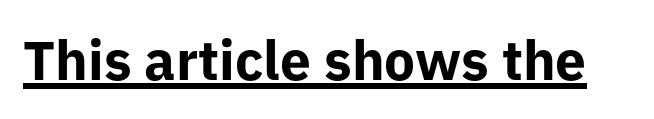
The typesetting leans heavy: a genuine bold. There is no visible air inserted between adjacent glyphs. A baseline rule has been typeset under these characters. Stroke terminals: plain, sans-serif.
